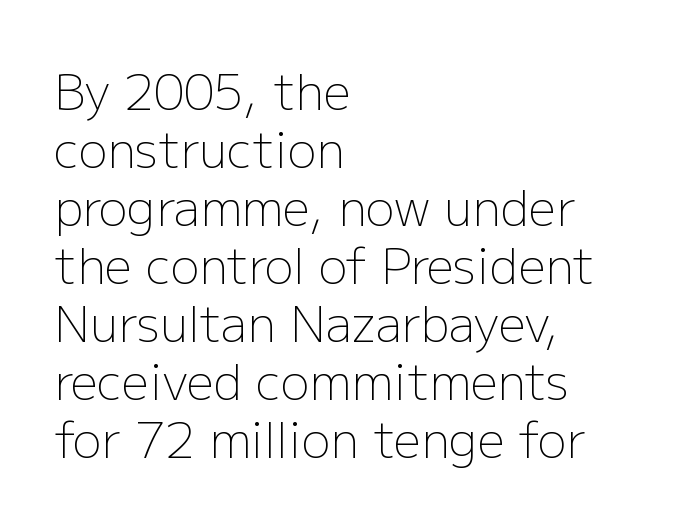
{"serif": "no", "italic": "no", "bold": "no", "weight": "light", "width": "normal", "stroke_contrast": "low", "x_height": "medium", "monospaced": "no", "underline": "no", "align": "left", "line_spacing_ratio": 1.21, "letter_spacing": "normal", "letter_spacing_em": 0.0, "glyph_px": 48}
